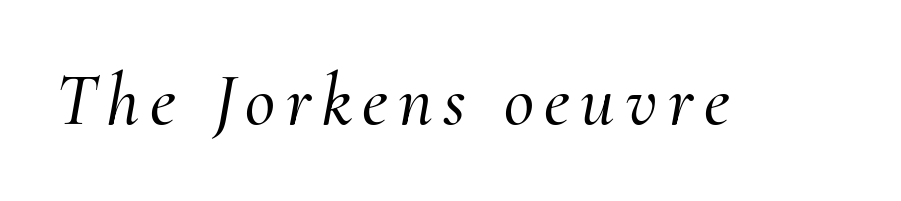
The image shows 74 px serif type, italic (leaning right); set not underlined; medium stroke contrast and a small x-height.
